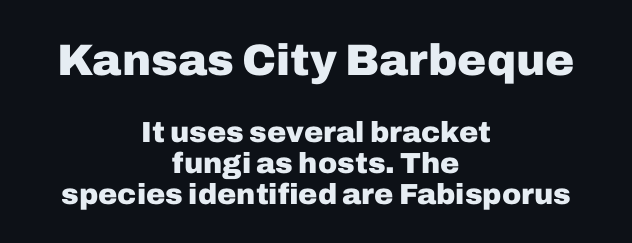
Q: Is the text bold? A: Yes.
Q: Is the text italic (slanted)? A: No, it is upright.
Q: Is the typeface a serif or a sans-serif typeface? A: Sans-serif.
Q: Is the text underlined? A: No.
Q: How is the paragraph aligned? A: Centered.
Q: Is the spacing between letters normal or unusually wide? A: Normal.
Q: Is the spacing between lines tight, normal or loose? A: Tight.
Q: Which block of text is set in a larger size, the first (top) or the second (bottom)? A: The first (top) one.
Q: Width (condensed, normal, or wide)? A: Normal.
Q: Stroke contrast? A: Low.
Q: x-height? A: Medium.
Q: Monospaced? A: No.
